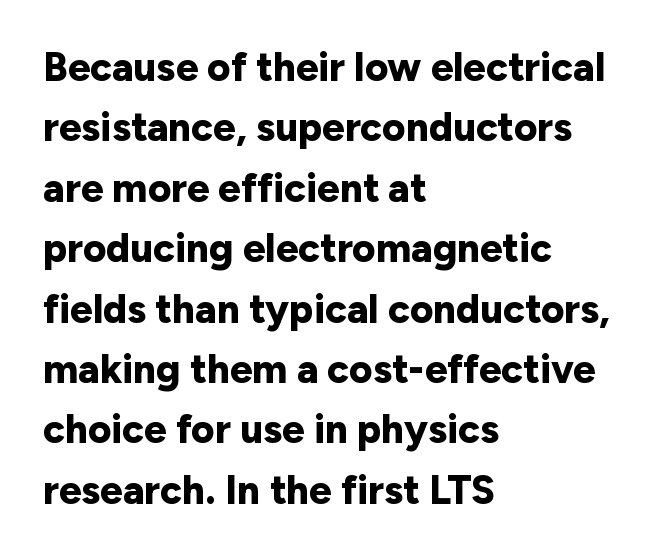
The image shows 40 px bold sans-serif type, upright; set left-aligned, normal line spacing (1.51x), normal letter spacing, not underlined; low stroke contrast and a medium x-height.
